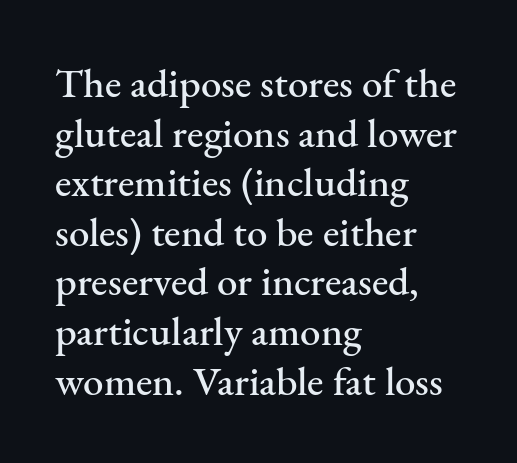
Glyph-to-glyph distance matches everyday printed text. Line starts are locked; line ends wander. If you drew a line through each stem, it would be perfectly vertical. This sample has the flowing, uneven cadence of proportional lettering.
